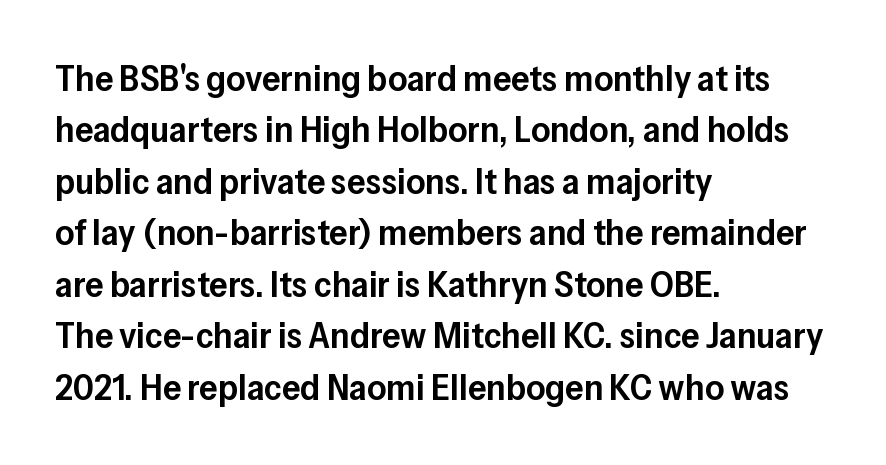
Compared with typical paragraphs, the rows here are spaced about the same. Notice how the passage keeps a crisp vertical edge on the left only. These lines are composed in type without serifs. Notice how the stems are strictly vertical — no italics here. Caption: semibold face, moderately heavy strokes. A typesetter would call this zero additional tracking.
